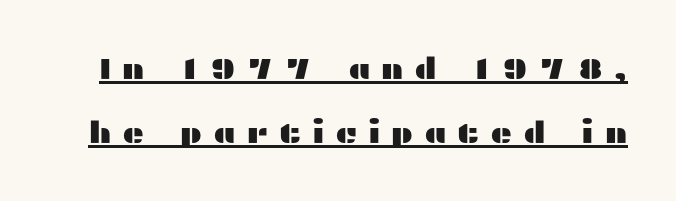
Q: Is the text italic (slanted)? A: No, it is upright.
Q: Is the typeface a serif or a sans-serif typeface? A: Sans-serif.
Q: Is the text underlined? A: Yes.
Q: Is the spacing between letters normal or unusually wide? A: Unusually wide.
Q: Is the spacing between lines tight, normal or loose? A: Loose.
Q: Width (condensed, normal, or wide)? A: Wide.
Q: Stroke contrast? A: Medium.
Q: x-height? A: Medium.
Q: Monospaced? A: No.
